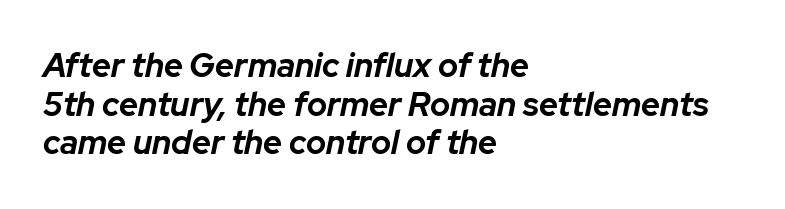
Notice how the passage keeps a crisp vertical edge on the left only. Honestly, the letter spacing is just normal — you wouldn't notice it. You could not count columns in this text — the font is proportionally spaced. Bold? Absolutely — the strokes are thick and heavy. Characters are canted at an angle relative to the baseline's perpendicular.
